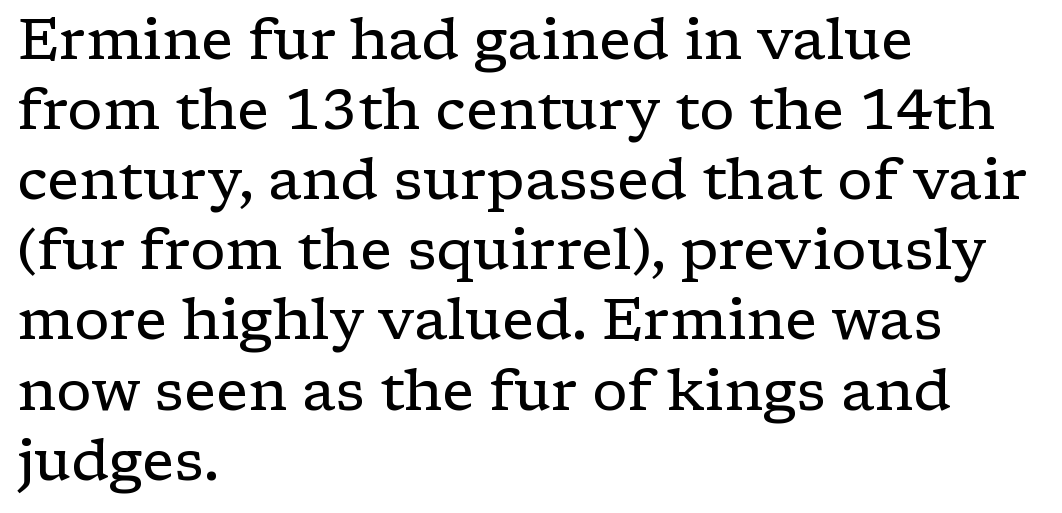
The image shows 57 px regular-weight, wide serif type, upright; set left-aligned, line spacing 1.23x, normal letter spacing, not underlined; low stroke contrast and a medium x-height.
